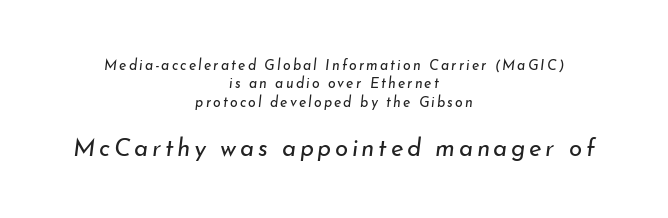
The image shows 24 px text type, italic (leaning right); set centered, normal line spacing (1.31x), not underlined; the second (bottom) block is 1.71x larger.
